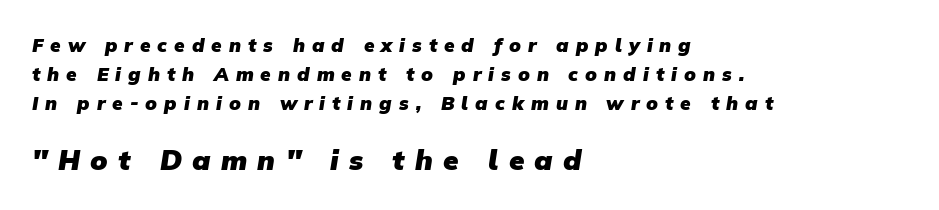
The image shows 28 px heavy sans-serif type; set left-aligned, normal line spacing (1.52x), unusually wide letter spacing (+0.37 em), not underlined; the second (bottom) block is 1.47x larger; low stroke contrast and a medium x-height.
